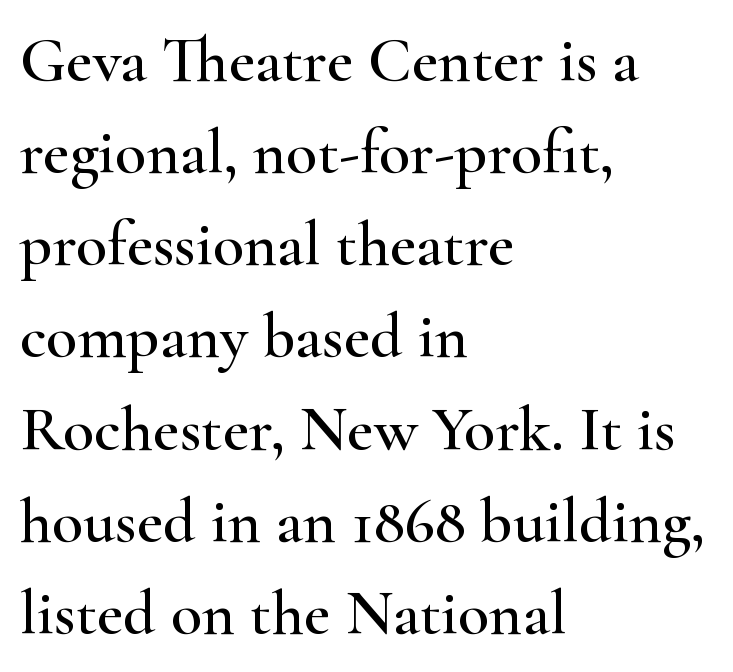
{"serif": "yes", "italic": "no", "width": "wide", "stroke_contrast": "high", "x_height": "small", "monospaced": "no", "underline": "no", "align": "left", "line_spacing": "normal", "line_spacing_ratio": 1.44, "letter_spacing": "normal", "letter_spacing_em": 0.0, "glyph_px": 64}
